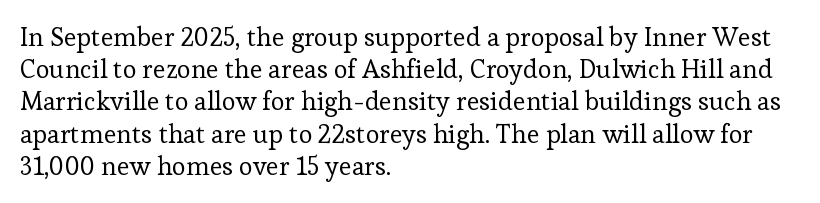
The image shows 26 px text type, upright; set left-aligned, line spacing 1.24x, normal letter spacing, not underlined.
